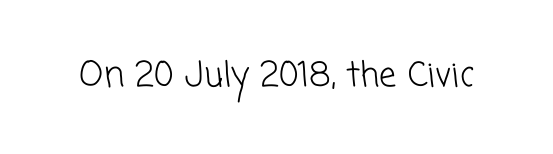
{"serif": "no", "bold": "no", "weight": "light", "width": "normal", "stroke_contrast": "low", "x_height": "medium", "monospaced": "no", "underline": "no", "letter_spacing": "normal", "letter_spacing_em": 0.0, "glyph_px": 34}
